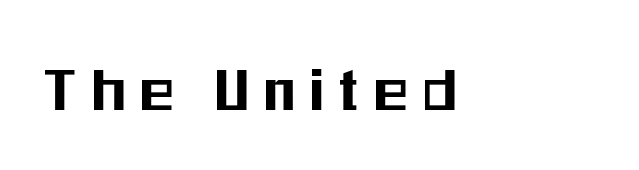
Decoration check: the copy has no underline. These lines were composed using upright roman letters. Tracking here is generous; glyphs stand well apart from one another. Typographically, this falls in the sans-serif category.
